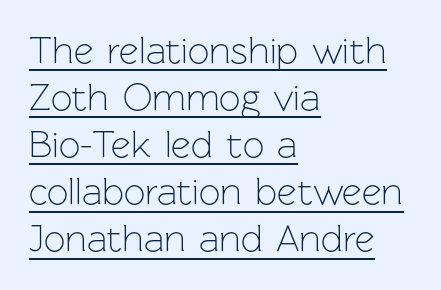
The image shows 38 px light sans-serif type, upright; set left-aligned, line spacing 1.24x, normal letter spacing, underlined; low stroke contrast and a medium x-height.
